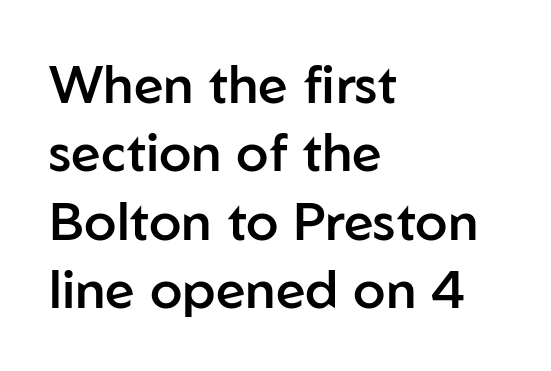
{"serif": "no", "italic": "no", "bold": "semi", "weight": "semibold", "width": "normal", "stroke_contrast": "low", "x_height": "medium", "monospaced": "no", "underline": "no", "align": "left", "line_spacing": "normal", "line_spacing_ratio": 1.29, "letter_spacing": "normal", "letter_spacing_em": 0.0, "glyph_px": 53}
